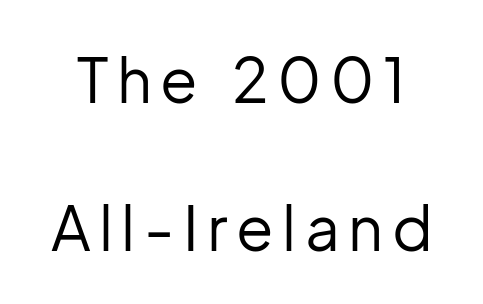
The image shows 61 px regular-weight sans-serif type, upright; set loose line spacing (2.42x), not underlined; low stroke contrast and a medium x-height.
